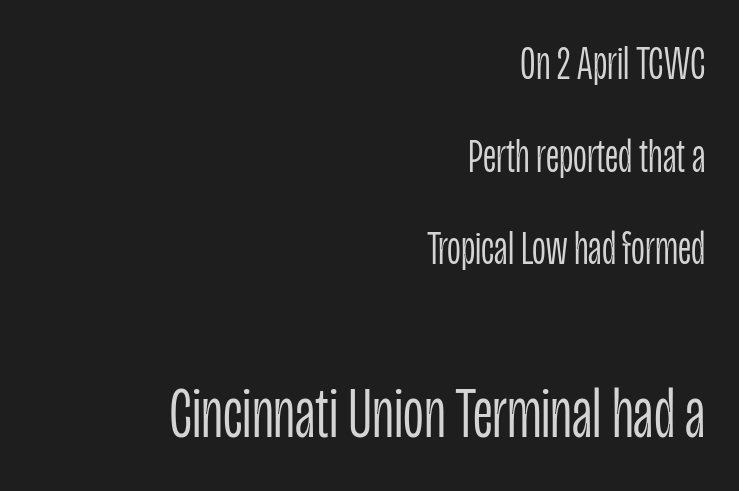
Q: Is the text bold? A: No.
Q: Is the text italic (slanted)? A: No, it is upright.
Q: Is the typeface a serif or a sans-serif typeface? A: Sans-serif.
Q: Is the text underlined? A: No.
Q: How is the paragraph aligned? A: Right-aligned.
Q: Is the spacing between letters normal or unusually wide? A: Normal.
Q: Is the spacing between lines tight, normal or loose? A: Loose.
Q: Which block of text is set in a larger size, the first (top) or the second (bottom)? A: The second (bottom) one.
Q: Width (condensed, normal, or wide)? A: Condensed.
Q: Stroke contrast? A: Low.
Q: x-height? A: Large.
Q: Monospaced? A: No.
